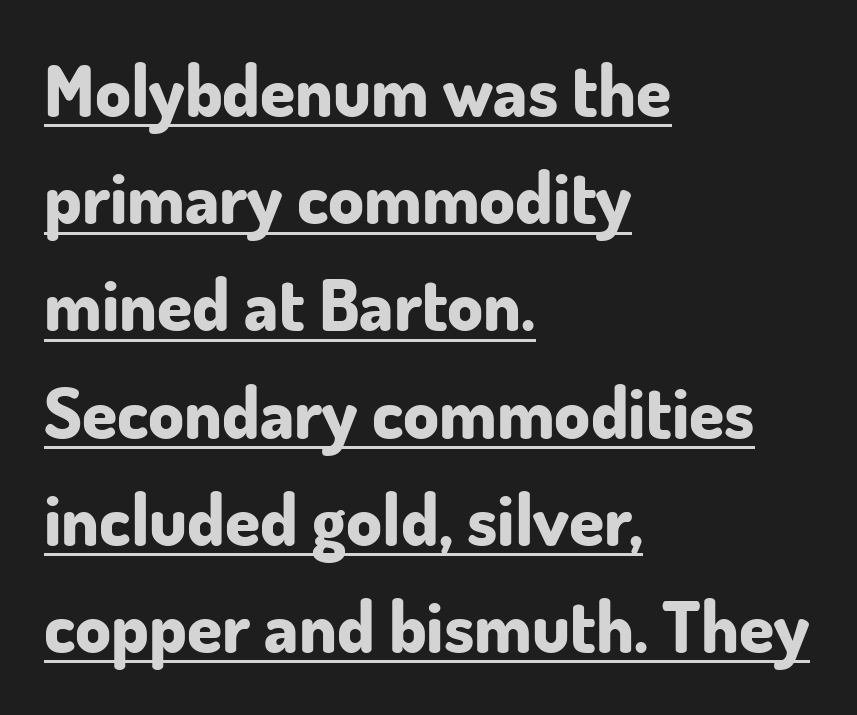
The image shows 71 px bold sans-serif type, upright; set left-aligned, normal line spacing (1.51x), normal letter spacing, underlined; low stroke contrast and a small x-height.
